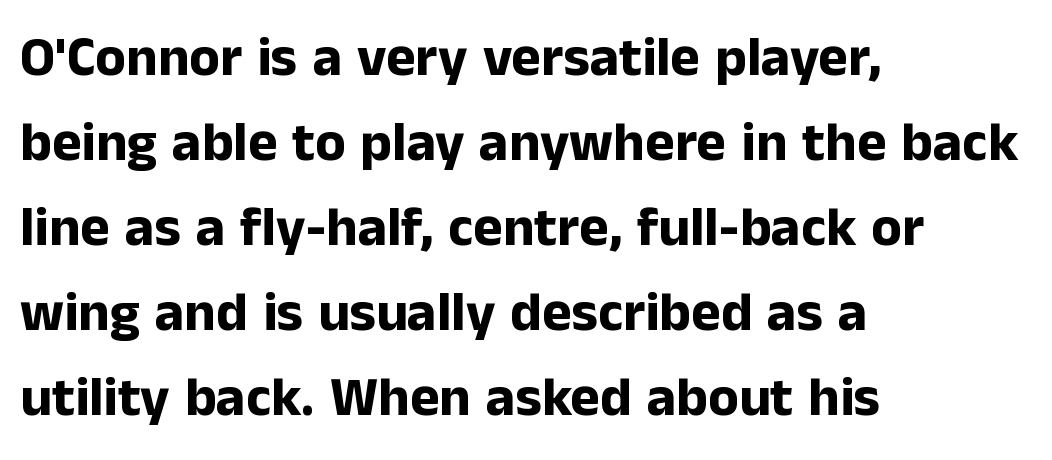
The strip under each line holds only bare page. Default kerning and tracking; the words read as compact shapes. Upright lettering throughout. I'd call this a sans setting — the letters go barefoot. The passage shown is emphatically bold.
